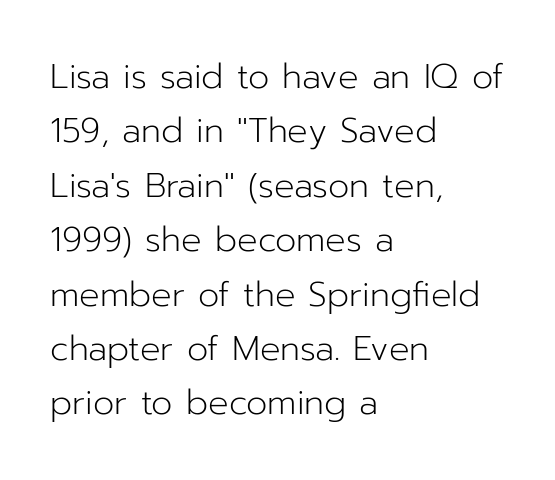
Q: Is the text bold? A: No.
Q: Is the text italic (slanted)? A: No, it is upright.
Q: Is the typeface a serif or a sans-serif typeface? A: Sans-serif.
Q: Is the text underlined? A: No.
Q: How is the paragraph aligned? A: Left-aligned.
Q: Is the spacing between letters normal or unusually wide? A: Normal.
Q: Is the spacing between lines tight, normal or loose? A: Normal.
Q: Width (condensed, normal, or wide)? A: Normal.
Q: Stroke contrast? A: Low.
Q: x-height? A: Medium.
Q: Monospaced? A: No.
